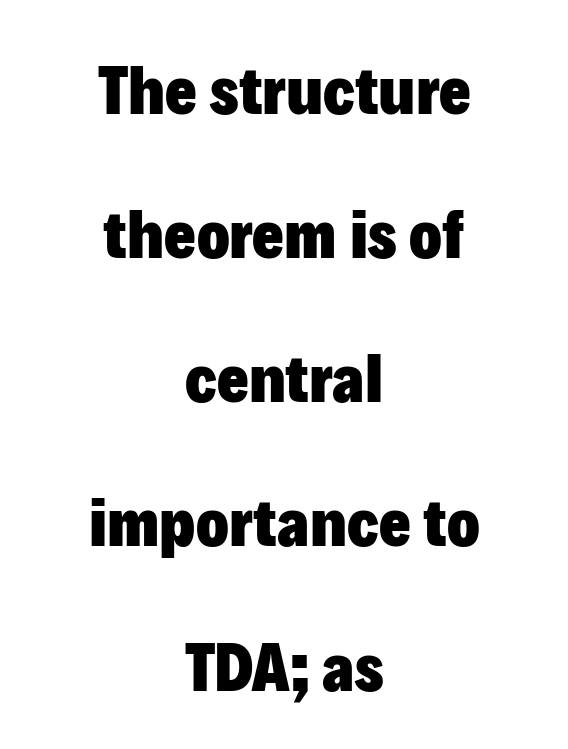
The text was rendered using a sans face with plain stroke endings. Standard letterfit; no display-style spreading of the glyphs. A bare baseline throughout the passage. Horizontal bands of white between lines are thick stripes. A roman cut, with each character standing at attention. Horizontally, the lines are justified to the midpoint only.
